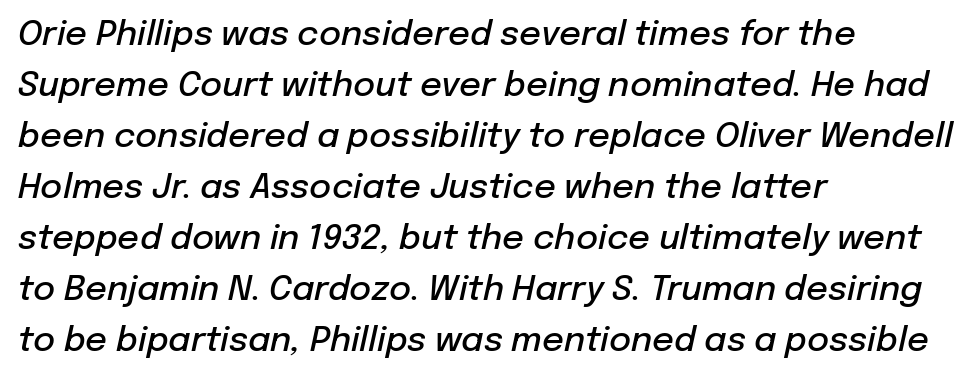
{"italic": "yes", "lean": "right", "slant_degrees": 12, "bold": "semi", "weight": "semibold", "width": "normal", "stroke_contrast": "low", "x_height": "medium", "monospaced": "no", "underline": "no", "align": "left", "line_spacing": "normal", "line_spacing_ratio": 1.5, "letter_spacing": "normal", "letter_spacing_em": 0.0, "glyph_px": 34}
